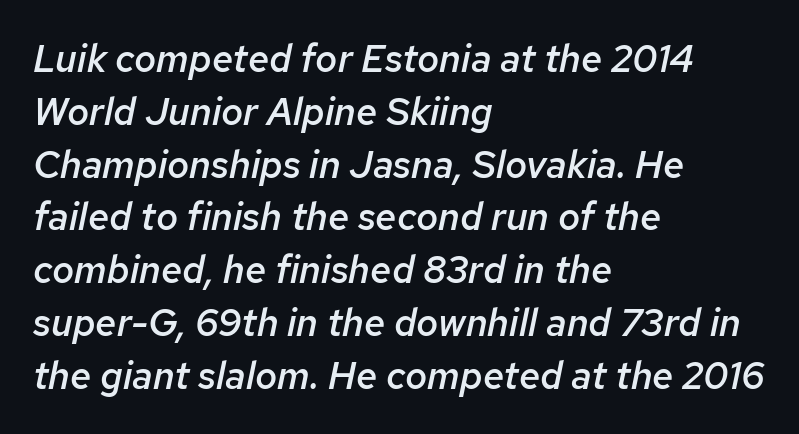
{"italic": "yes", "lean": "right", "slant_degrees": 12, "bold": "semi", "weight": "semibold", "width": "normal", "stroke_contrast": "low", "x_height": "medium", "monospaced": "no", "underline": "no", "align": "left", "line_spacing": "normal", "line_spacing_ratio": 1.39, "letter_spacing": "normal", "letter_spacing_em": 0.0, "glyph_px": 38}
